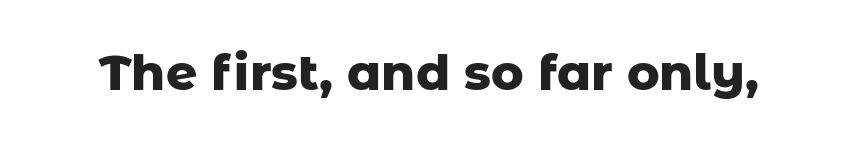
{"serif": "no", "italic": "no", "bold": "yes", "weight": "heavy", "width": "normal", "stroke_contrast": "low", "x_height": "medium", "monospaced": "no", "underline": "no", "letter_spacing": "normal", "letter_spacing_em": 0.0, "glyph_px": 49}
